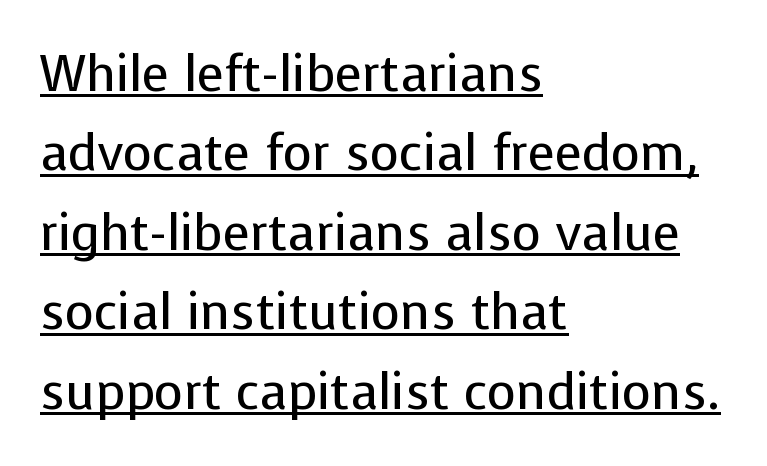
Q: Is the text bold? A: No.
Q: Is the text italic (slanted)? A: No, it is upright.
Q: Is the typeface a serif or a sans-serif typeface? A: Sans-serif.
Q: Is the text underlined? A: Yes.
Q: How is the paragraph aligned? A: Left-aligned.
Q: Is the spacing between letters normal or unusually wide? A: Normal.
Q: Is the spacing between lines tight, normal or loose? A: Normal.
Q: Width (condensed, normal, or wide)? A: Normal.
Q: Stroke contrast? A: Low.
Q: x-height? A: Medium.
Q: Monospaced? A: No.
